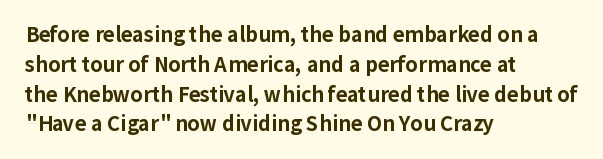
Q: Is the text bold? A: Yes.
Q: Is the text italic (slanted)? A: No, it is upright.
Q: Is the text underlined? A: No.
Q: How is the paragraph aligned? A: Left-aligned.
Q: Is the spacing between letters normal or unusually wide? A: Normal.
Q: Is the spacing between lines tight, normal or loose? A: Normal.
